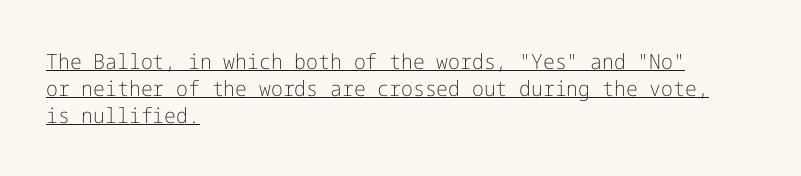
{"italic": "no", "bold": "no", "underline": "yes", "align": "left", "line_spacing": "normal", "line_spacing_ratio": 1.28, "letter_spacing": "normal", "letter_spacing_em": 0.0, "glyph_px": 21}
